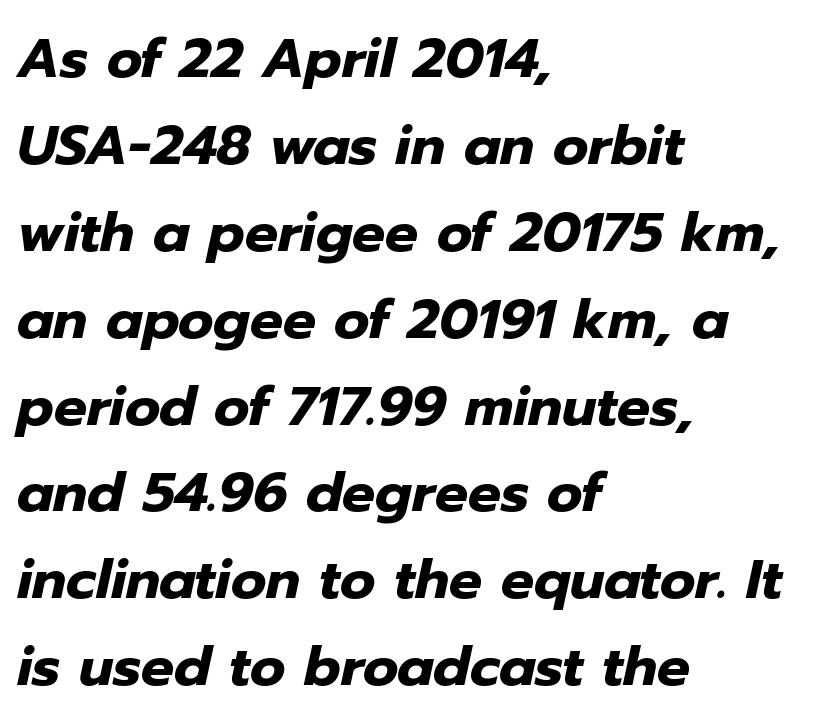
The image shows 55 px heavy type, italic (leaning right); set left-aligned, normal line spacing (1.58x), normal letter spacing, not underlined; low stroke contrast and a medium x-height.
